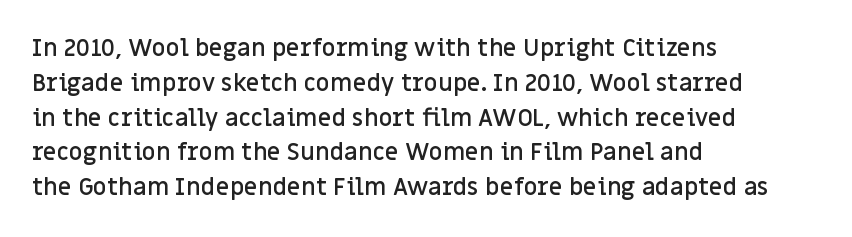
{"italic": "no", "bold": "semi", "underline": "no", "align": "left", "line_spacing": "normal", "line_spacing_ratio": 1.45, "letter_spacing": "normal", "letter_spacing_em": 0.0, "glyph_px": 24}
